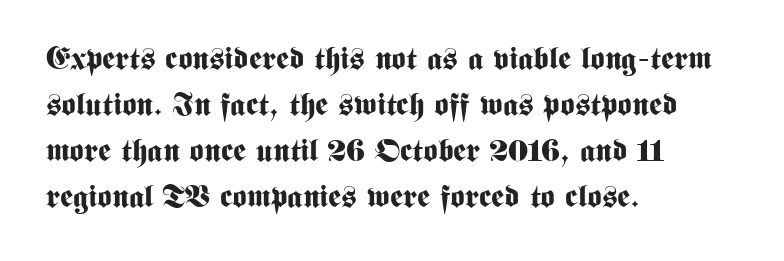
Q: Is the text bold? A: Yes.
Q: Is the text italic (slanted)? A: No, it is upright.
Q: Is the typeface a serif or a sans-serif typeface? A: Sans-serif.
Q: Is the text underlined? A: No.
Q: How is the paragraph aligned? A: Left-aligned.
Q: Is the spacing between letters normal or unusually wide? A: Normal.
Q: Is the spacing between lines tight, normal or loose? A: Normal.
Q: Width (condensed, normal, or wide)? A: Condensed.
Q: Stroke contrast? A: Medium.
Q: x-height? A: Medium.
Q: Monospaced? A: No.
